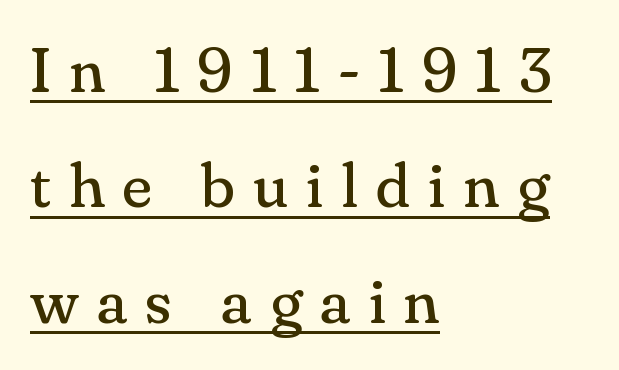
The image shows 63 px regular-weight serif type, upright; set left-aligned, line spacing 1.83x, unusually wide letter spacing (+0.28 em), underlined; medium stroke contrast and a small x-height.
